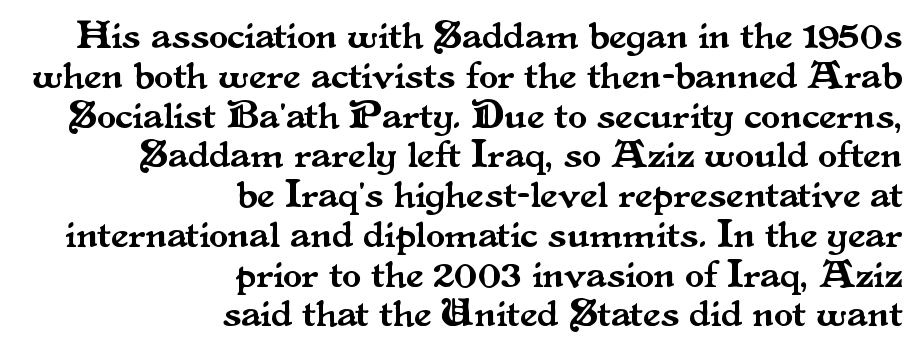
{"serif": "yes", "italic": "no", "width": "normal", "stroke_contrast": "medium", "x_height": "small", "monospaced": "no", "underline": "no", "align": "right", "line_spacing": "tight", "line_spacing_ratio": 1.02, "letter_spacing": "normal", "letter_spacing_em": 0.0, "glyph_px": 39}
